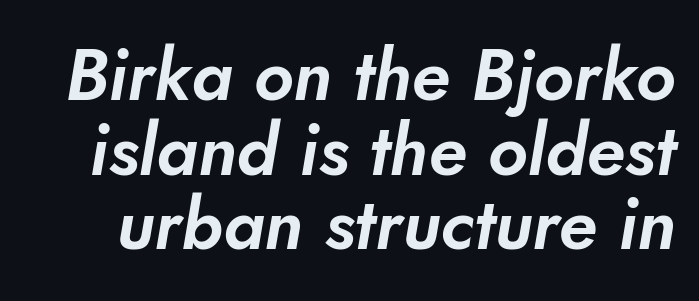
Classification — sans serif. The passage shown is typed in a proportional face where columns would drift. Baseline-to-baseline distance is barely more than the letter height. Nothing unusual about the tracking: characters are spaced as the font intends. No word sits above an underline.
